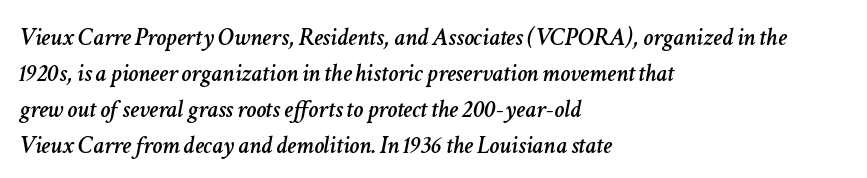
A typesetter would mark this as italic. A bare baseline throughout the passage. Each new line begins a customary step beneath the previous one. Each line starts at the same left margin while the right side varies.
